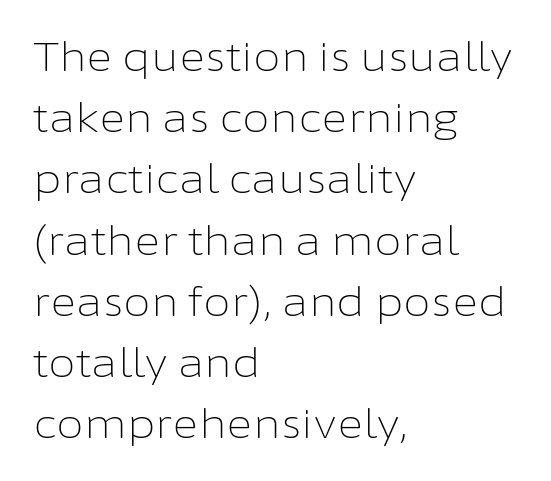
The letters stand straight up with perfectly vertical stems. Vertical spacing — default. In terms of letterspacing, this is plain default setting. Underline: absent.
